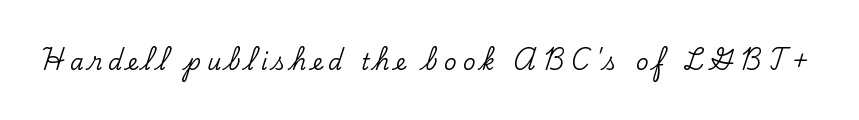
Unmarked baselines from the first word to the last. This rendering widens character spacing well past its baseline value.
